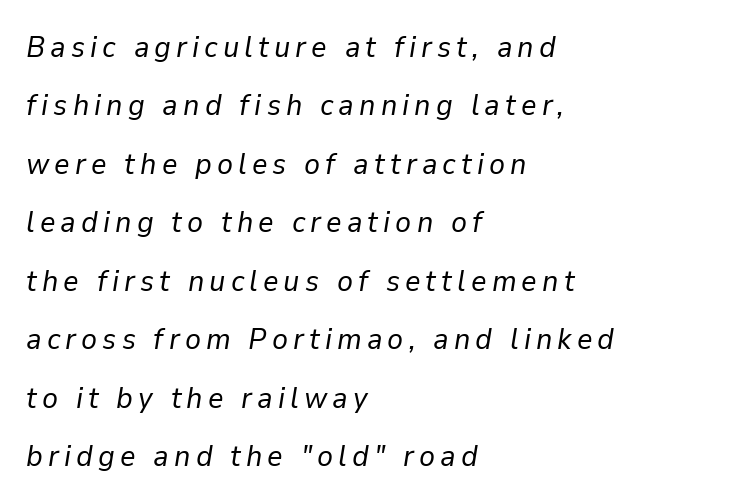
The designer dialed line spacing up above the default. The typesetter chose a ragged-right arrangement here. The passage shown is not bold in any degree. The glyphs are unaccompanied by any horizontal stroke below them. Is this a fixed-width face? No — the glyphs have proportional, varying widths.
